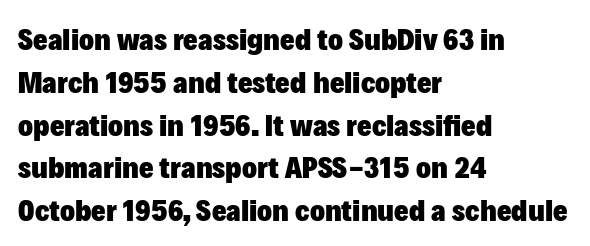
The image shows 31 px heavy sans-serif type, upright; set left-aligned, normal line spacing (1.38x), normal letter spacing, not underlined; low stroke contrast and a medium x-height.
